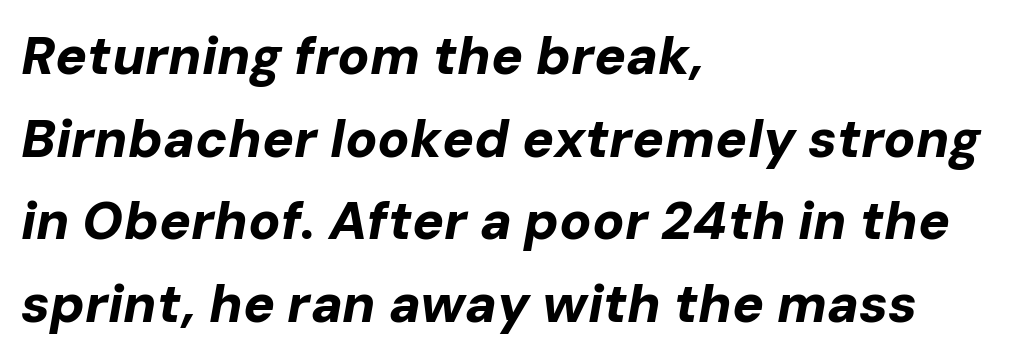
The image shows 53 px bold type, italic (leaning right); set left-aligned, normal line spacing (1.56x), normal letter spacing, not underlined; low stroke contrast and a medium x-height.
